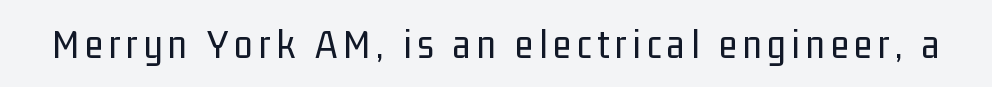
Q: Is the text bold? A: No.
Q: Is the text italic (slanted)? A: No, it is upright.
Q: Is the typeface a serif or a sans-serif typeface? A: Sans-serif.
Q: Is the text underlined? A: No.
Q: Width (condensed, normal, or wide)? A: Condensed.
Q: Stroke contrast? A: Low.
Q: x-height? A: Medium.
Q: Monospaced? A: No.
